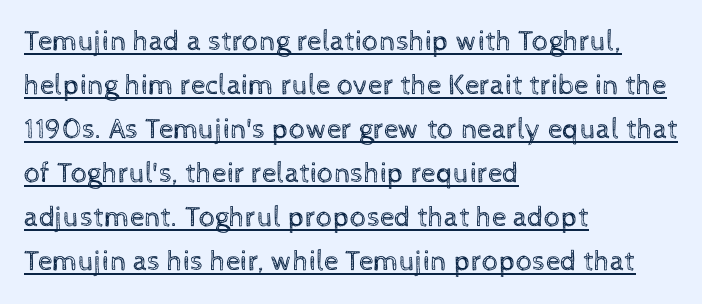
Q: Is the text bold? A: No.
Q: Is the text italic (slanted)? A: No, it is upright.
Q: Is the text underlined? A: Yes.
Q: How is the paragraph aligned? A: Left-aligned.
Q: Is the spacing between letters normal or unusually wide? A: Normal.
Q: Is the spacing between lines tight, normal or loose? A: Normal.
Q: Width (condensed, normal, or wide)? A: Normal.
Q: x-height? A: Medium.
Q: Monospaced? A: No.
